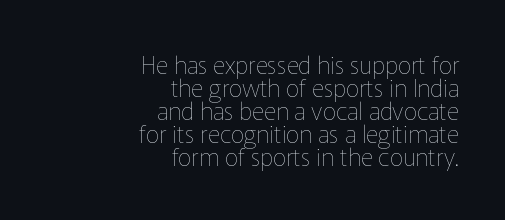
The image shows 24 px text type, upright; set right-aligned, tight line spacing (0.96x), normal letter spacing, not underlined.
